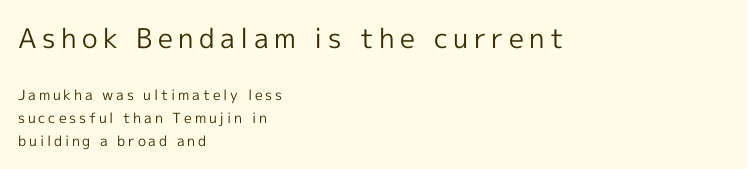
Q: Is the text bold? A: No.
Q: Is the text italic (slanted)? A: No, it is upright.
Q: Is the text underlined? A: No.
Q: How is the paragraph aligned? A: Left-aligned.
Q: Is the spacing between letters normal or unusually wide? A: Unusually wide.
Q: Is the spacing between lines tight, normal or loose? A: Normal.
Q: Which block of text is set in a larger size, the first (top) or the second (bottom)? A: The first (top) one.
